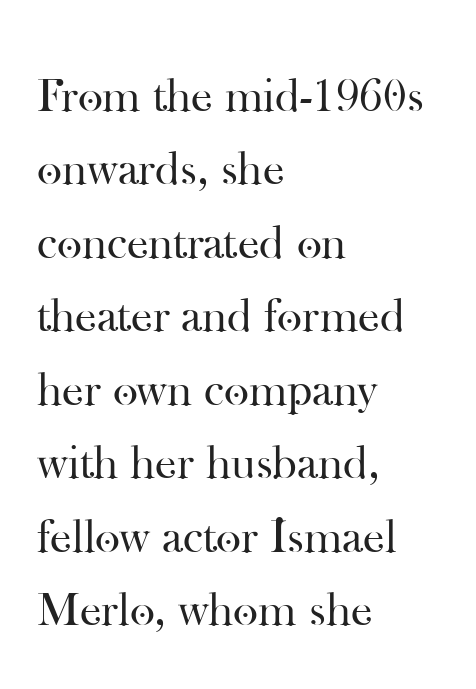
{"serif": "yes", "italic": "no", "bold": "no", "weight": "regular", "width": "normal", "stroke_contrast": "high", "x_height": "small", "monospaced": "no", "underline": "no", "align": "left", "line_spacing": "normal", "line_spacing_ratio": 1.53, "letter_spacing": "normal", "letter_spacing_em": 0.0, "glyph_px": 48}
